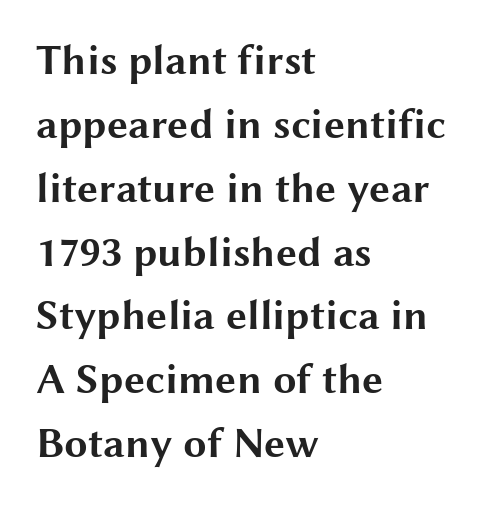
Q: Is the text bold? A: Yes.
Q: Is the text italic (slanted)? A: No, it is upright.
Q: Is the typeface a serif or a sans-serif typeface? A: Sans-serif.
Q: Is the text underlined? A: No.
Q: How is the paragraph aligned? A: Left-aligned.
Q: Is the spacing between letters normal or unusually wide? A: Normal.
Q: Is the spacing between lines tight, normal or loose? A: Normal.
Q: Width (condensed, normal, or wide)? A: Wide.
Q: Stroke contrast? A: Medium.
Q: x-height? A: Medium.
Q: Monospaced? A: No.
